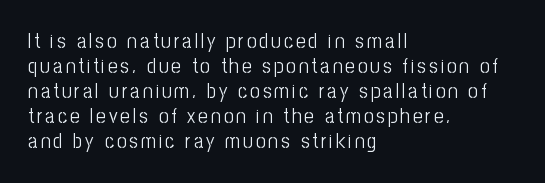
{"italic": "no", "bold": "no", "underline": "no", "align": "left", "line_spacing_ratio": 1.19, "glyph_px": 21}
